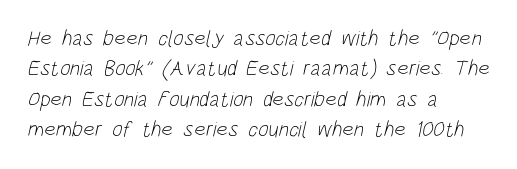
The image shows 22 px text type; set left-aligned, normal line spacing (1.38x), normal letter spacing, not underlined.
